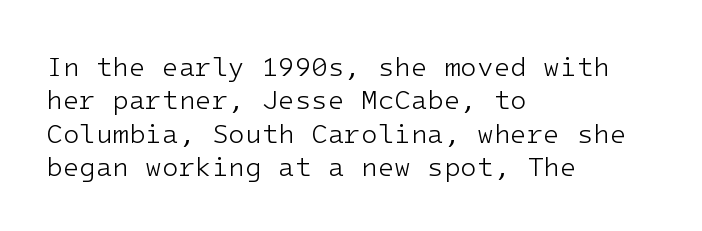
{"italic": "no", "bold": "no", "underline": "no", "align": "left", "line_spacing_ratio": 1.24, "letter_spacing": "normal", "letter_spacing_em": 0.0, "glyph_px": 27}
